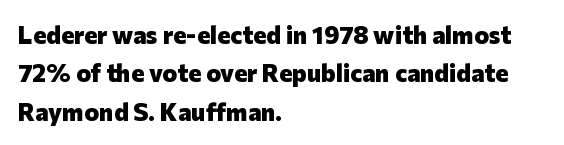
The image shows 25 px bold type, upright; set left-aligned, normal line spacing (1.54x), normal letter spacing, not underlined.
